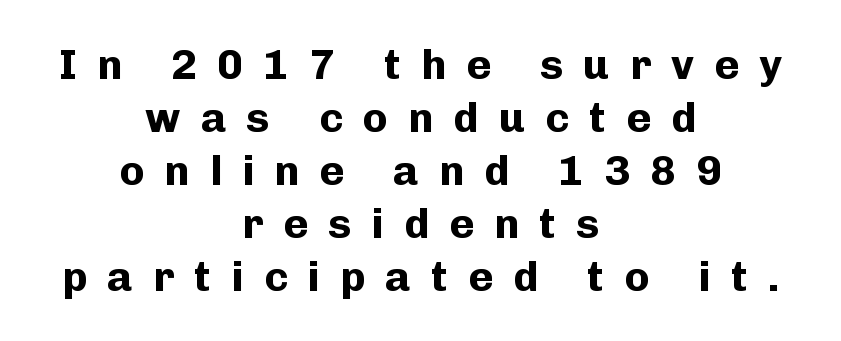
{"serif": "no", "italic": "no", "bold": "yes", "weight": "bold", "width": "normal", "stroke_contrast": "low", "x_height": "medium", "monospaced": "no", "underline": "no", "align": "center", "line_spacing": "normal", "line_spacing_ratio": 1.26, "letter_spacing": "wide", "letter_spacing_em": 0.48, "glyph_px": 42}
